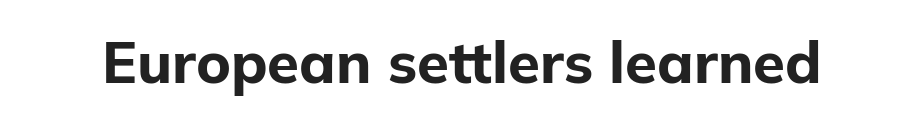
The image shows 58 px bold sans-serif type, upright; set normal letter spacing, not underlined; low stroke contrast and a medium x-height.
